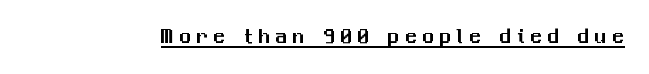
Style check: upright. A rule runs beneath these lines of type. How are the letters spaced? Widely, with obvious added tracking.
